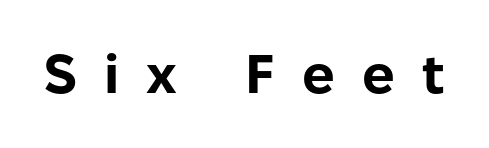
{"serif": "no", "italic": "no", "bold": "yes", "weight": "bold", "width": "normal", "stroke_contrast": "low", "x_height": "medium", "monospaced": "no", "underline": "no", "letter_spacing": "wide", "letter_spacing_em": 0.5, "glyph_px": 54}
